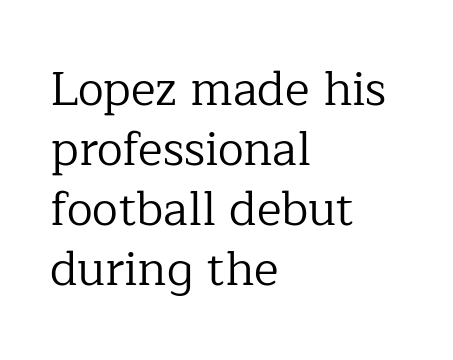
Posture: vertical. Font category for this specimen: serif. The gap between lines stays unmarked. Stroke mass is kept to a normal reading level or below. This rendering uses left alignment, leaving the right contour irregular.
